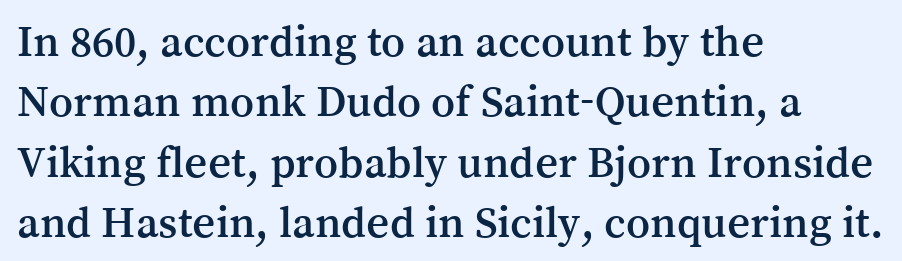
The image shows 45 px serif type, upright; set left-aligned, normal line spacing (1.34x), normal letter spacing, not underlined; medium stroke contrast and a medium x-height.
